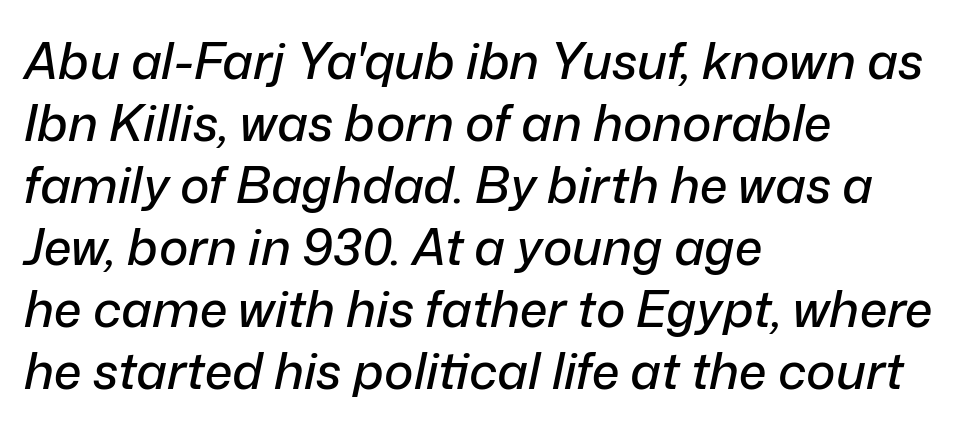
Q: Is the text italic (slanted)? A: Yes, it leans right by about 12 degrees.
Q: Is the text underlined? A: No.
Q: How is the paragraph aligned? A: Left-aligned.
Q: Is the spacing between letters normal or unusually wide? A: Normal.
Q: Width (condensed, normal, or wide)? A: Normal.
Q: Stroke contrast? A: Low.
Q: x-height? A: Medium.
Q: Monospaced? A: No.
